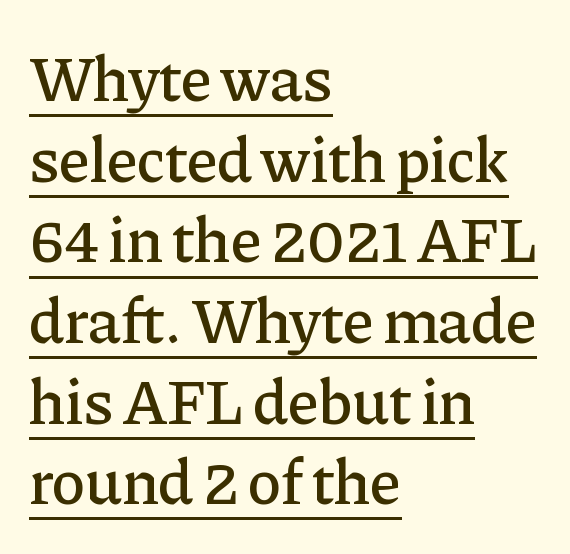
Q: Is the text italic (slanted)? A: No, it is upright.
Q: Is the typeface a serif or a sans-serif typeface? A: Serif.
Q: Is the text underlined? A: Yes.
Q: How is the paragraph aligned? A: Left-aligned.
Q: Is the spacing between letters normal or unusually wide? A: Normal.
Q: Is the spacing between lines tight, normal or loose? A: Normal.
Q: Width (condensed, normal, or wide)? A: Normal.
Q: Stroke contrast? A: Low.
Q: x-height? A: Medium.
Q: Monospaced? A: No.
